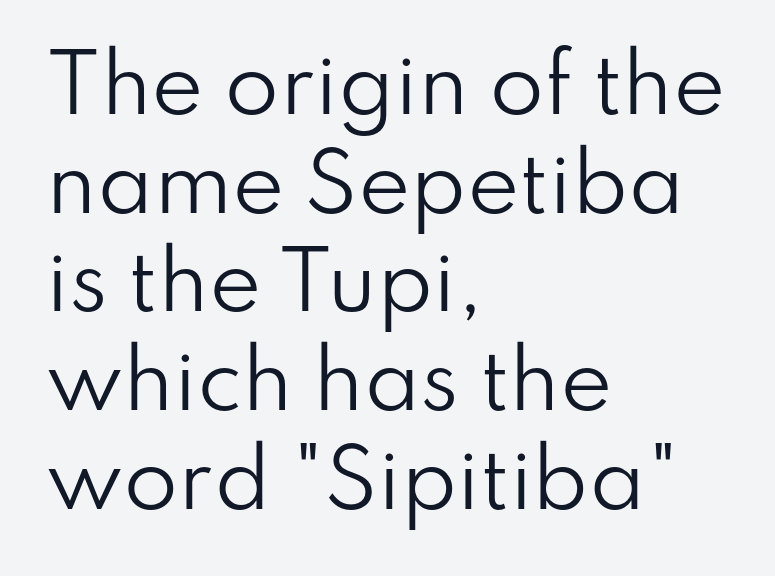
{"serif": "no", "italic": "no", "bold": "no", "weight": "regular", "width": "normal", "stroke_contrast": "low", "x_height": "small", "monospaced": "no", "underline": "no", "align": "left", "line_spacing": "normal", "line_spacing_ratio": 1.25, "letter_spacing": "normal", "letter_spacing_em": 0.0, "glyph_px": 79}
